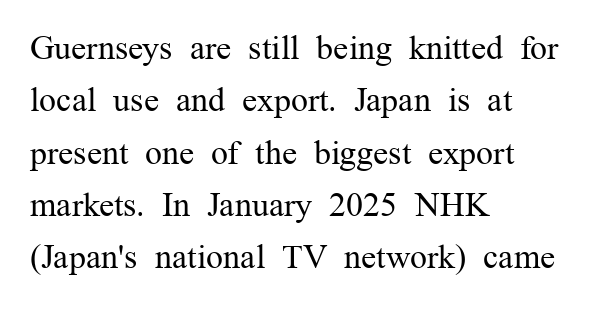
{"serif": "yes", "italic": "no", "bold": "no", "weight": "regular", "width": "normal", "stroke_contrast": "medium", "x_height": "medium", "monospaced": "no", "underline": "no", "align": "left", "line_spacing": "normal", "line_spacing_ratio": 1.54, "letter_spacing": "normal", "letter_spacing_em": 0.0, "glyph_px": 34}
